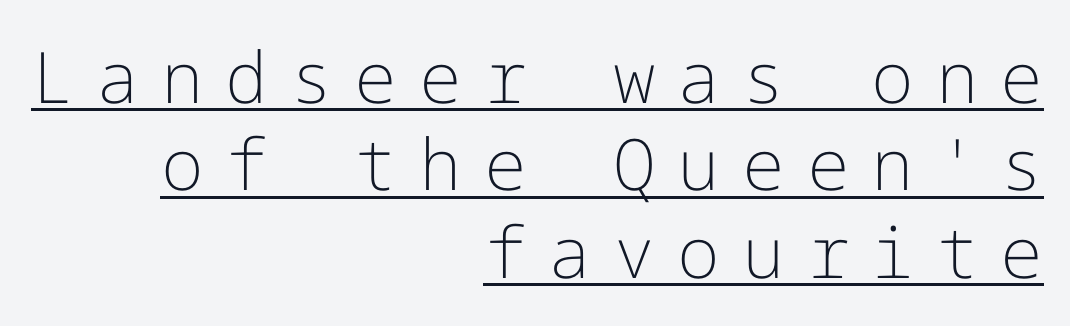
The image shows 71 px light sans-serif type, upright; set right-aligned, line spacing 1.23x, unusually wide letter spacing (+0.31 em), underlined; low stroke contrast and a medium x-height.
